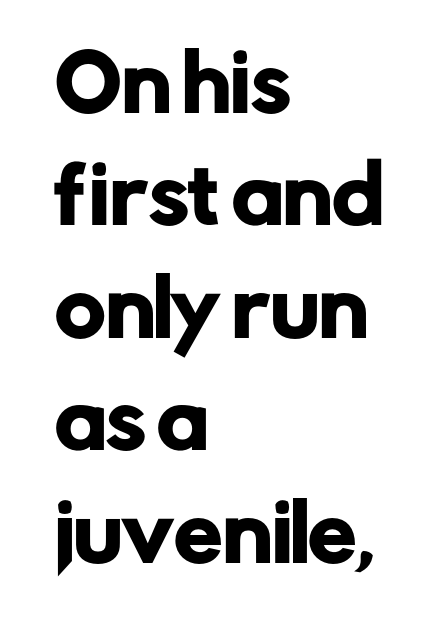
The image shows 77 px sans-serif type, upright; set left-aligned, normal line spacing (1.46x), normal letter spacing, not underlined; low stroke contrast and a medium x-height.
